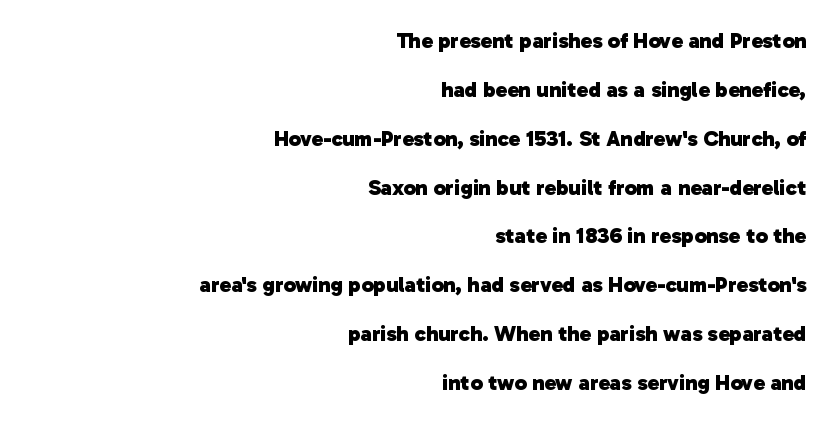
Q: Is the text bold? A: Yes.
Q: Is the text underlined? A: No.
Q: How is the paragraph aligned? A: Right-aligned.
Q: Is the spacing between letters normal or unusually wide? A: Normal.
Q: Is the spacing between lines tight, normal or loose? A: Loose.
